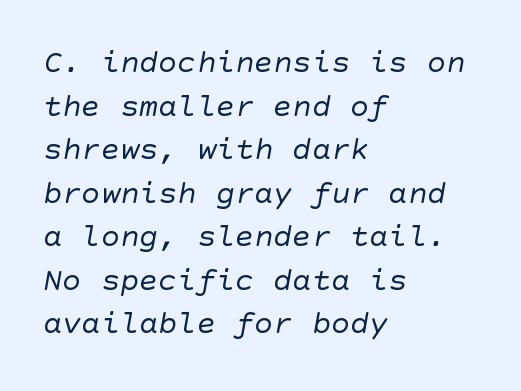
Q: Is the text bold? A: No.
Q: Is the typeface a serif or a sans-serif typeface? A: Sans-serif.
Q: Is the text underlined? A: No.
Q: How is the paragraph aligned? A: Left-aligned.
Q: Is the spacing between letters normal or unusually wide? A: Normal.
Q: Is the spacing between lines tight, normal or loose? A: Normal.
Q: Width (condensed, normal, or wide)? A: Normal.
Q: Stroke contrast? A: Low.
Q: x-height? A: Large.
